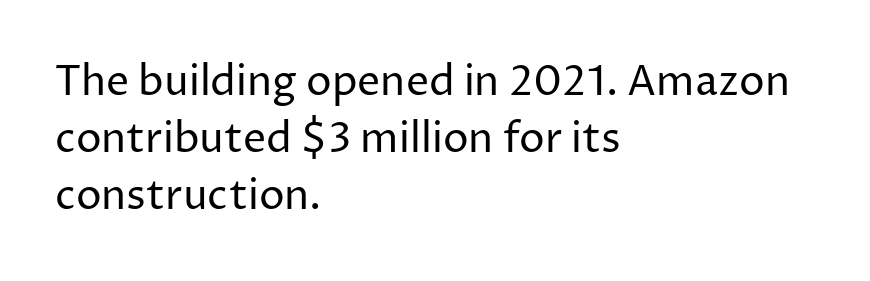
Just letters on the line, the space beneath them empty. In terms of posture, this sample is upright. Proportional: the letters do not fall into vertical columns. Baseline-to-baseline distance is the conventional proportion of letter height. The text block is weighted toward the left margin, trailing off unevenly rightward. The rendering keeps characters at their native spacing.
